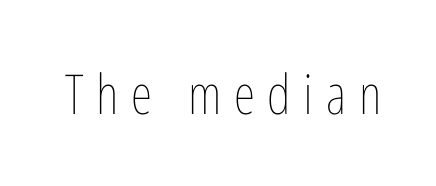
{"italic": "no", "bold": "no", "weight": "thin", "width": "condensed", "stroke_contrast": "low", "x_height": "medium", "monospaced": "no", "underline": "no", "letter_spacing": "wide", "letter_spacing_em": 0.23, "glyph_px": 55}
